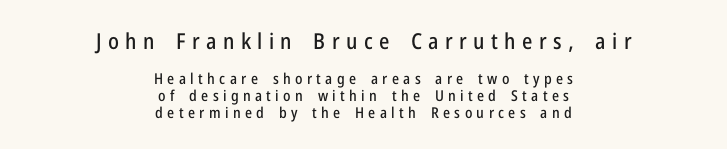
Display-style spreading of the glyphs; the letterfit is very open. These lines were composed using upright roman letters. You get the large type first, then a drop to smaller type. Reading down the column, the eye jumps only a short way to each next line. The lines are quadded center.
